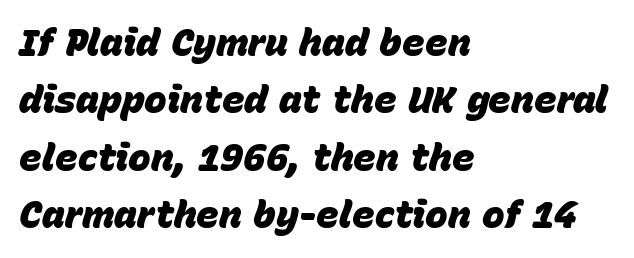
{"italic": "yes", "lean": "right", "slant_degrees": 15, "bold": "yes", "weight": "heavy", "width": "normal", "stroke_contrast": "low", "x_height": "large", "monospaced": "no", "underline": "no", "align": "left", "line_spacing": "normal", "line_spacing_ratio": 1.51, "letter_spacing": "normal", "letter_spacing_em": 0.0, "glyph_px": 38}
